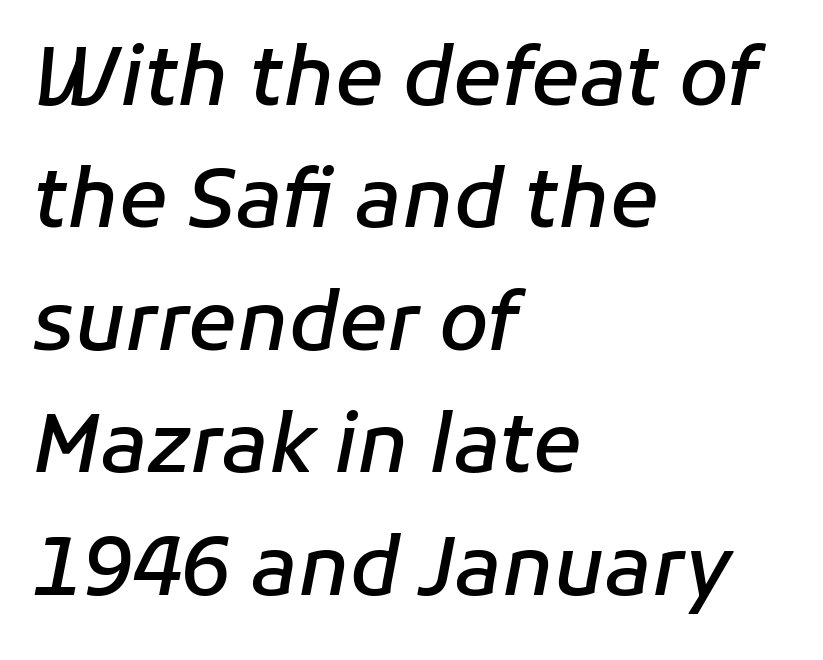
The image shows 80 px semibold type, italic (leaning right); set left-aligned, normal line spacing (1.53x), normal letter spacing, not underlined; low stroke contrast and a medium x-height.
